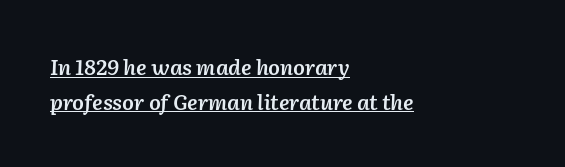
The image shows 21 px text type, italic (leaning right); set left-aligned, normal line spacing (1.66x), normal letter spacing, underlined.
